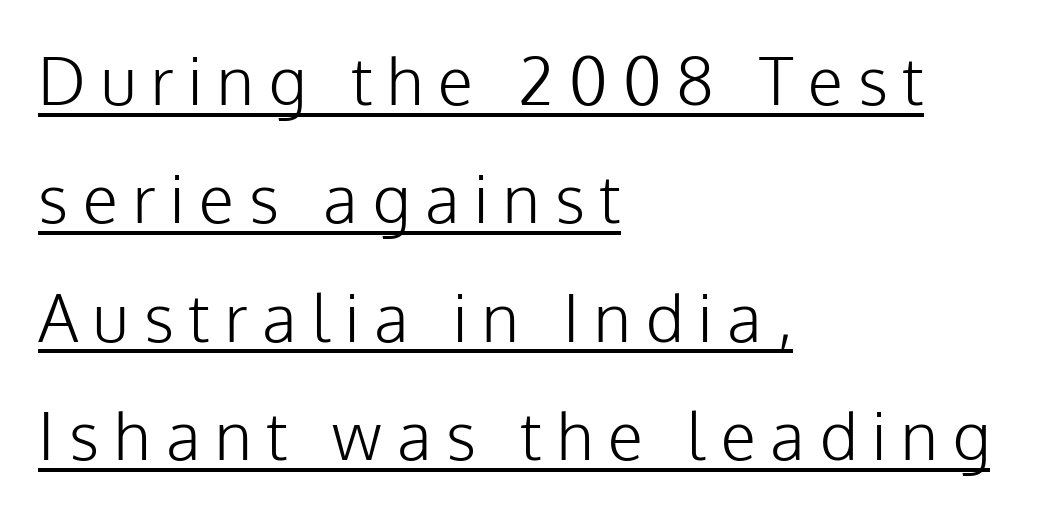
The image shows 65 px light sans-serif type, upright; set left-aligned, line spacing 1.82x, unusually wide letter spacing (+0.23 em), underlined; low stroke contrast and a medium x-height.
